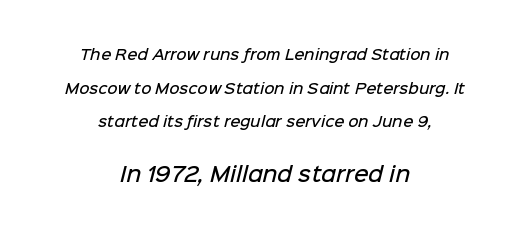
Underlining? Definitely not there. The whitespace from short lines is split evenly between both sides. The leading is generous, giving the passage an open texture. Scale increases going downward across the two blocks.
